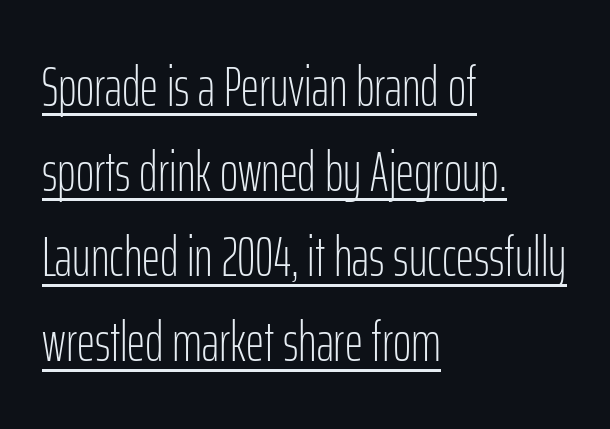
This sample is left-justified, so line endings fall wherever the words run out. Unbolded letterforms with no extra heft. The passage shown is typed in a proportional face where columns would drift. Underline: present.
